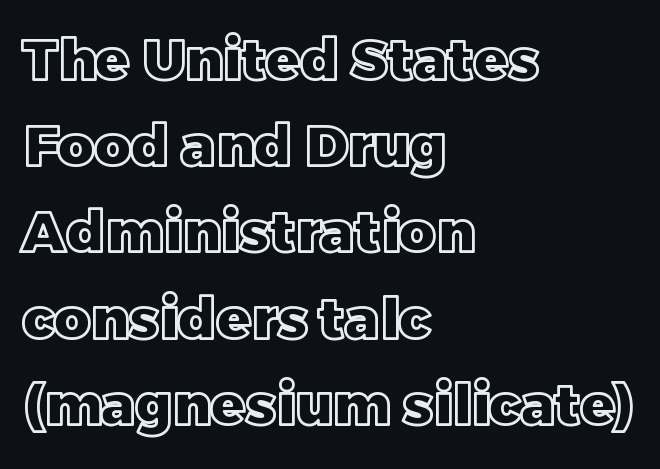
{"italic": "no", "width": "normal", "x_height": "large", "monospaced": "no", "underline": "no", "align": "left", "line_spacing": "normal", "line_spacing_ratio": 1.54, "letter_spacing": "normal", "letter_spacing_em": 0.0, "glyph_px": 56}
